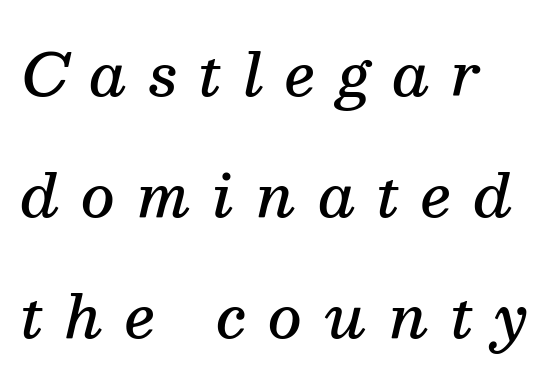
The image shows 59 px semibold serif type, italic (leaning right); set loose line spacing (2.05x), unusually wide letter spacing (+0.37 em), not underlined; medium stroke contrast and a medium x-height.
